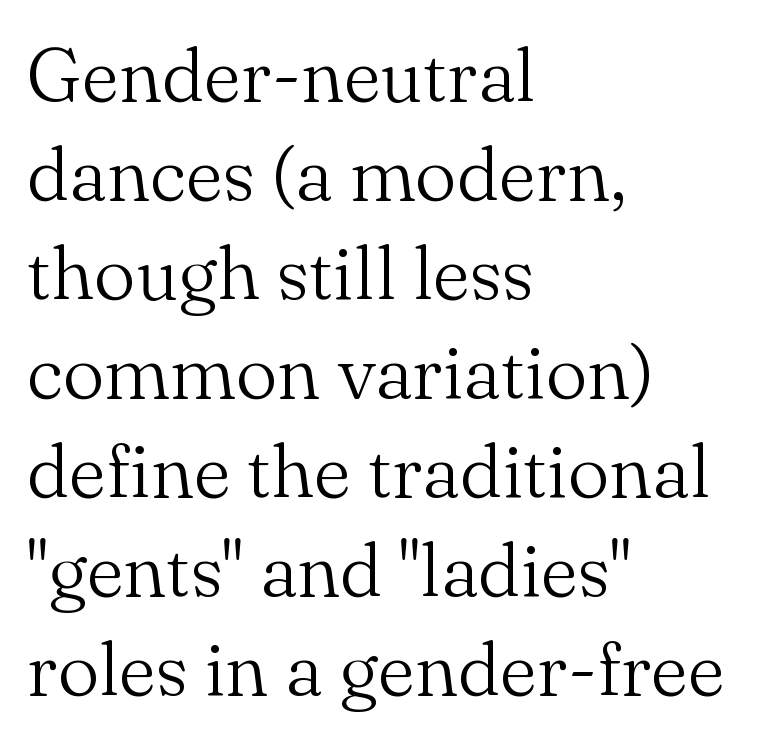
{"serif": "yes", "italic": "no", "bold": "no", "weight": "light", "width": "normal", "stroke_contrast": "medium", "x_height": "small", "monospaced": "no", "underline": "no", "align": "left", "line_spacing": "normal", "line_spacing_ratio": 1.32, "letter_spacing": "normal", "letter_spacing_em": 0.0, "glyph_px": 75}
